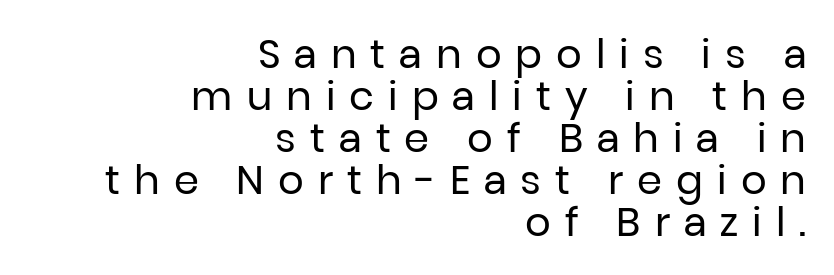
The lines in this sample share a right terminus and differ only in where they begin. The letters are spread apart with noticeably loose tracking. The space between consecutive lines is stingy. Rendered with straight, roman letterforms.
